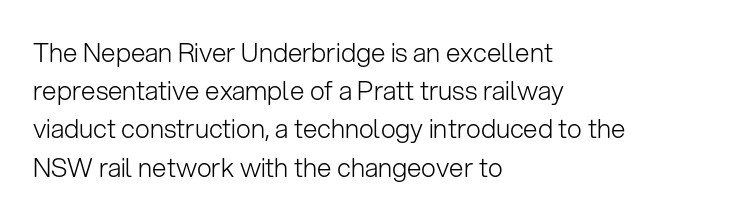
Q: Is the text bold? A: No.
Q: Is the text italic (slanted)? A: No, it is upright.
Q: Is the text underlined? A: No.
Q: How is the paragraph aligned? A: Left-aligned.
Q: Is the spacing between letters normal or unusually wide? A: Normal.
Q: Is the spacing between lines tight, normal or loose? A: Normal.
